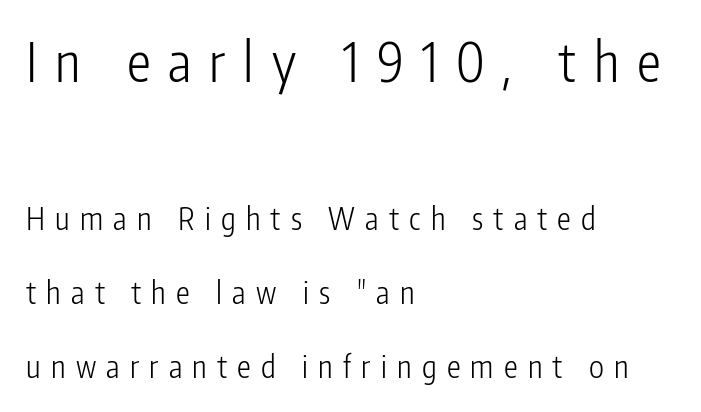
Vertically, the passage feels expansive, rows floating well apart. The designer gave the opening block more size than the closing block. The foot of each line stays bare and open. A classic flush-left, rag-right setting is used for this passage. Think of a printed novel: that variable character pitch is what you see here. Observe the wide spacing: letters keep a clear distance from each other.
